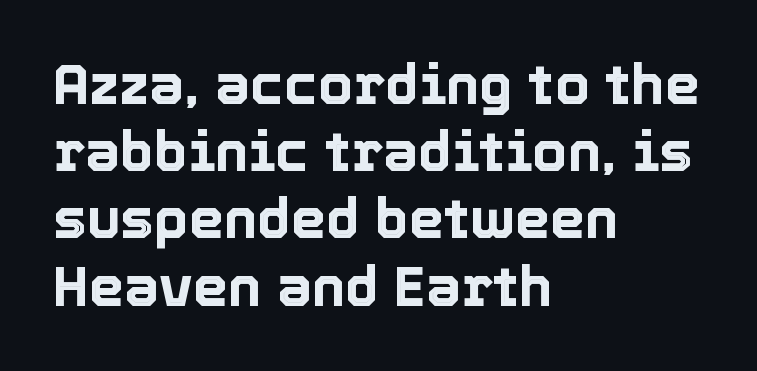
The image shows 56 px text type, upright; set left-aligned, line spacing 1.2x, normal letter spacing, not underlined; a medium x-height.
